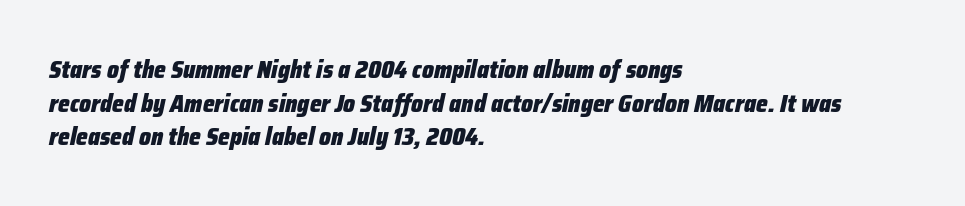
Check the space under the baseline: it is left empty. Teacher's note: observe the even left margin — that is flush-left alignment. Typographic density is high because the face is bold. Tracking here is standard; glyphs follow each other at the usual distance. Vertically, the passage feels balanced, rows spaced as you'd expect.
